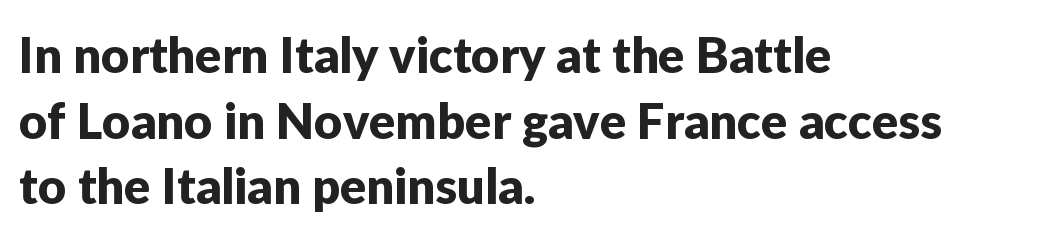
The image shows 49 px sans-serif type, upright; set left-aligned, normal line spacing (1.34x), normal letter spacing, not underlined; low stroke contrast and a medium x-height.
